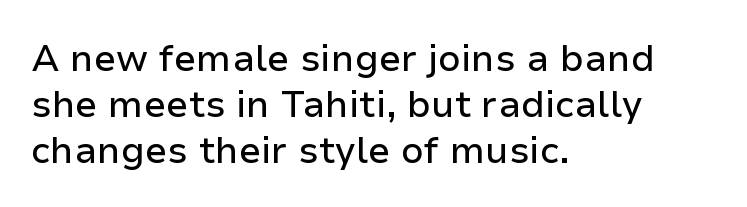
Q: Is the text italic (slanted)? A: No, it is upright.
Q: Is the typeface a serif or a sans-serif typeface? A: Sans-serif.
Q: Is the text underlined? A: No.
Q: How is the paragraph aligned? A: Left-aligned.
Q: Is the spacing between letters normal or unusually wide? A: Normal.
Q: Is the spacing between lines tight, normal or loose? A: Normal.
Q: Width (condensed, normal, or wide)? A: Normal.
Q: Stroke contrast? A: Low.
Q: x-height? A: Medium.
Q: Monospaced? A: No.
